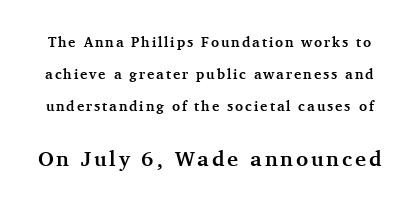
Q: Is the text bold? A: Yes.
Q: Is the text italic (slanted)? A: No, it is upright.
Q: Is the text underlined? A: No.
Q: Is the spacing between lines tight, normal or loose? A: Loose.
Q: Which block of text is set in a larger size, the first (top) or the second (bottom)? A: The second (bottom) one.
